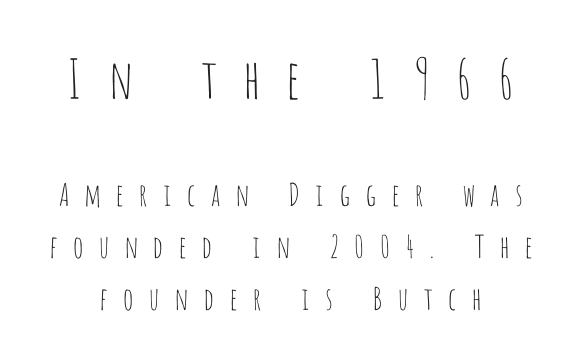
Lines of text with bare space underneath. What kind of face is this? One without serifs — a sans. Bold? No — there's no thickening of the strokes. Evenly set lines give the paragraph a standard silhouette.
